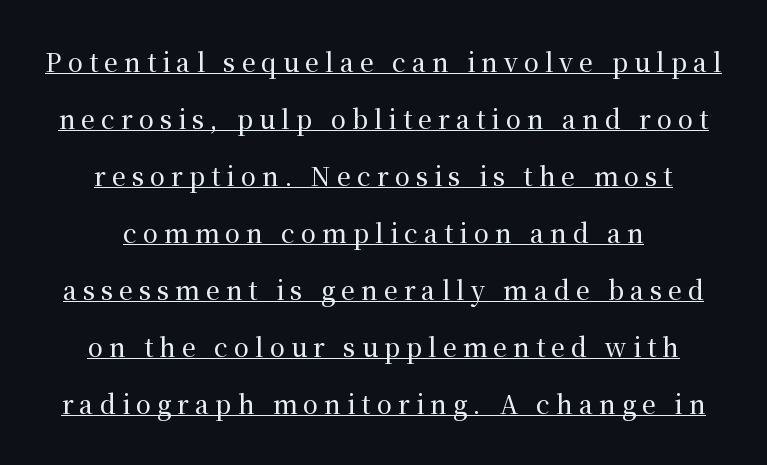
Neither beginnings nor endings align; midpoints do. The letters are spread apart with noticeably loose tracking. Vertical strokes here are truly vertical. You could fit nearly another row in the gap between these rows. This is underlined copy, the kind a proofreader might mark for attention.
